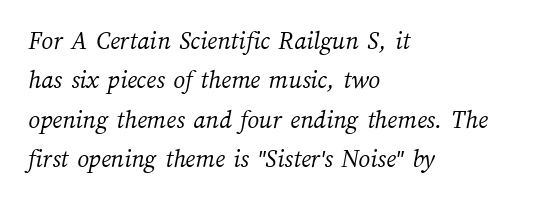
Q: Is the text bold? A: No.
Q: Is the text underlined? A: No.
Q: How is the paragraph aligned? A: Left-aligned.
Q: Is the spacing between letters normal or unusually wide? A: Normal.
Q: Is the spacing between lines tight, normal or loose? A: Normal.
